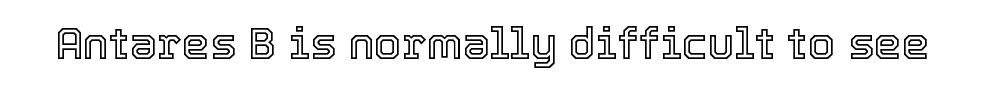
Q: Is the text italic (slanted)? A: No, it is upright.
Q: Is the text underlined? A: No.
Q: Is the spacing between letters normal or unusually wide? A: Normal.
Q: Width (condensed, normal, or wide)? A: Normal.
Q: x-height? A: Medium.
Q: Monospaced? A: No.
